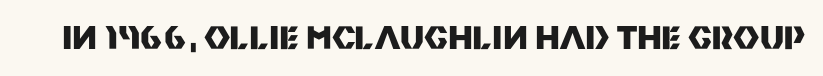
{"serif": "no", "italic": "no", "bold": "yes", "weight": "heavy", "width": "normal", "stroke_contrast": "medium", "x_height": "large", "monospaced": "no", "underline": "no", "letter_spacing": "normal", "letter_spacing_em": 0.0, "glyph_px": 32}
